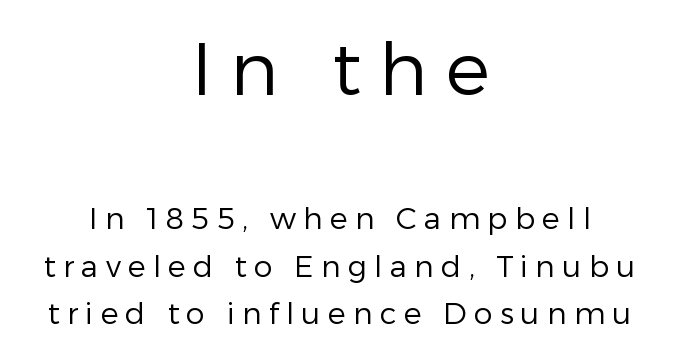
Nothing sits at the stroke ends, so this counts as sans-serif. Typesetter's note — upper block bumped up in size, lower block left smaller. Heft: none added — not bold. These lines are rendered in a variable-pitch font. Leading matches the norm, producing a regular column. Characters follow at a spacing far wider than the type designer built in.
